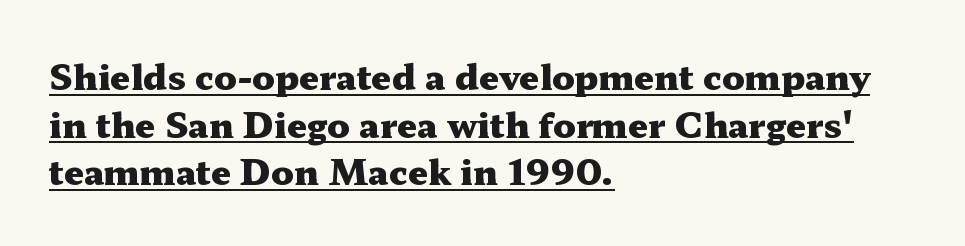
{"serif": "yes", "italic": "no", "bold": "yes", "weight": "heavy", "width": "wide", "stroke_contrast": "medium", "x_height": "medium", "monospaced": "no", "underline": "yes", "align": "left", "line_spacing": "normal", "line_spacing_ratio": 1.36, "letter_spacing": "normal", "letter_spacing_em": 0.0, "glyph_px": 35}
